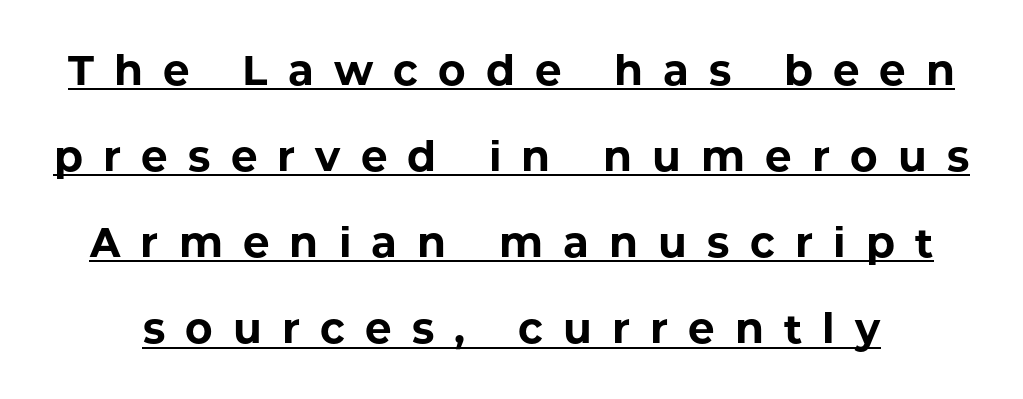
{"serif": "no", "italic": "no", "bold": "yes", "weight": "bold", "width": "normal", "stroke_contrast": "low", "x_height": "medium", "monospaced": "no", "underline": "yes", "line_spacing": "loose", "line_spacing_ratio": 2.05, "letter_spacing": "wide", "letter_spacing_em": 0.48, "glyph_px": 42}
